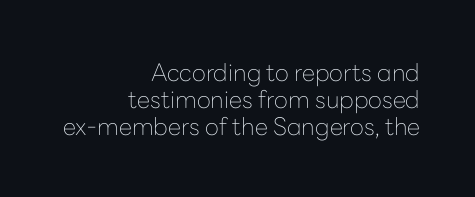
{"italic": "no", "bold": "no", "underline": "no", "align": "right", "line_spacing": "tight", "line_spacing_ratio": 1.12, "letter_spacing": "normal", "letter_spacing_em": 0.0, "glyph_px": 24}
